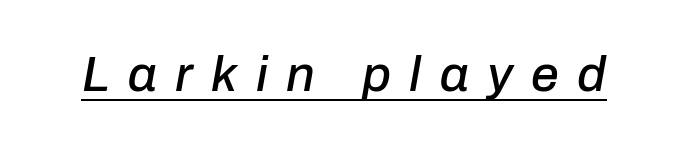
{"italic": "yes", "lean": "right", "slant_degrees": 10, "width": "normal", "stroke_contrast": "low", "x_height": "medium", "monospaced": "no", "underline": "yes", "letter_spacing": "wide", "letter_spacing_em": 0.37, "glyph_px": 50}
